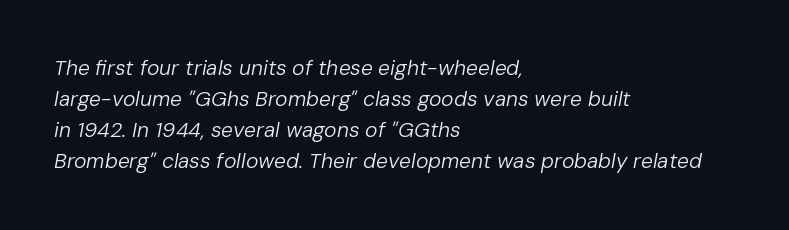
Q: Is the text bold? A: No.
Q: Is the text italic (slanted)? A: Yes, it leans right by about 10 degrees.
Q: Is the text underlined? A: No.
Q: How is the paragraph aligned? A: Left-aligned.
Q: Is the spacing between letters normal or unusually wide? A: Normal.
Q: Is the spacing between lines tight, normal or loose? A: Normal.
